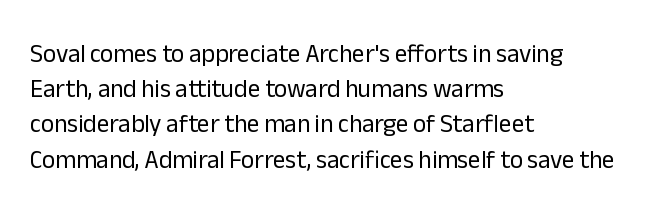
Weight: not bold — regular or lighter. Summary of vertical rhythm: regular, with standard interline spacing. Italic? Not at all — the glyphs are vertical. Words appear dense and cohesive because spacing is normal. Glance below the letters and you will spot only blank space.
